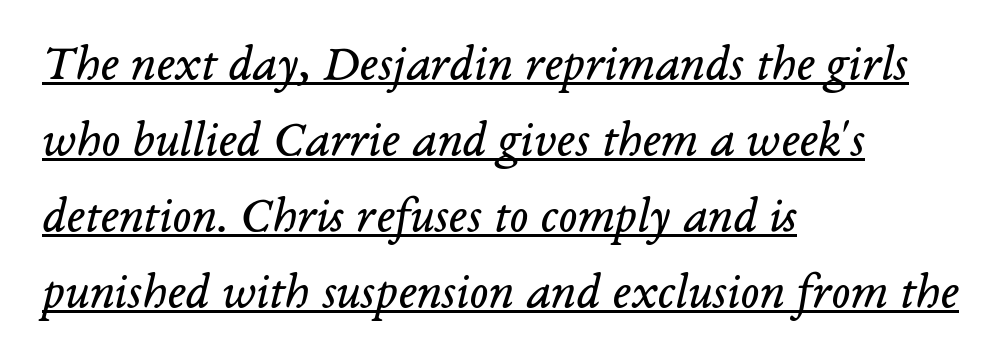
The image shows 50 px regular-weight serif type, italic (leaning right); set left-aligned, normal line spacing (1.52x), normal letter spacing, underlined; low stroke contrast and a medium x-height.
